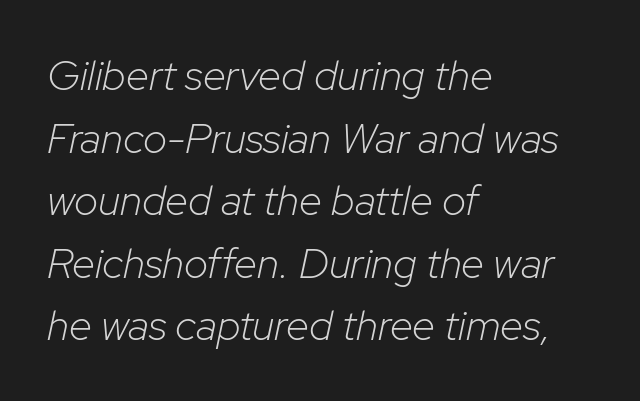
Tracking value appears to be zero — textbook default spacing. The rendering applies a slant to the glyphs. Interline gaps are of average width in this sample. The rendering uses natural spacing where letterforms have individual widths. The characters are drawn with everyday or finer stroke widths. Alignment: flush left.
